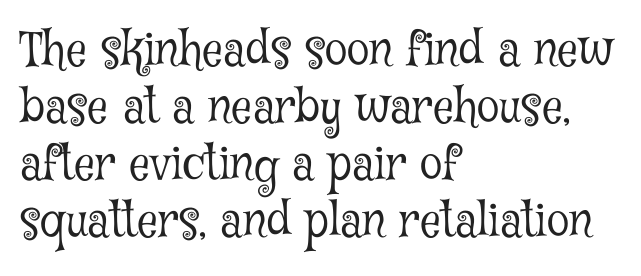
Q: Is the text bold? A: No.
Q: Is the text italic (slanted)? A: No, it is upright.
Q: Is the typeface a serif or a sans-serif typeface? A: Serif.
Q: Is the text underlined? A: No.
Q: How is the paragraph aligned? A: Left-aligned.
Q: Is the spacing between letters normal or unusually wide? A: Normal.
Q: Width (condensed, normal, or wide)? A: Condensed.
Q: Stroke contrast? A: Low.
Q: x-height? A: Medium.
Q: Monospaced? A: No.
